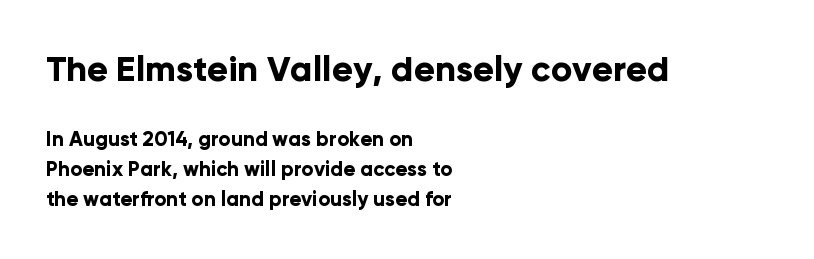
Q: Is the text bold? A: Yes.
Q: Is the text italic (slanted)? A: No, it is upright.
Q: Is the typeface a serif or a sans-serif typeface? A: Sans-serif.
Q: Is the text underlined? A: No.
Q: How is the paragraph aligned? A: Left-aligned.
Q: Is the spacing between letters normal or unusually wide? A: Normal.
Q: Is the spacing between lines tight, normal or loose? A: Normal.
Q: Which block of text is set in a larger size, the first (top) or the second (bottom)? A: The first (top) one.
Q: Width (condensed, normal, or wide)? A: Normal.
Q: Stroke contrast? A: Low.
Q: x-height? A: Medium.
Q: Monospaced? A: No.
